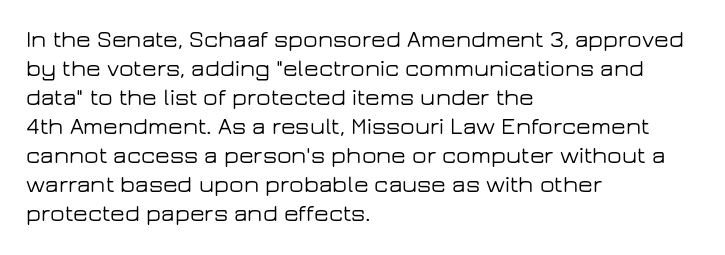
{"italic": "no", "underline": "no", "align": "left", "line_spacing_ratio": 1.21, "letter_spacing": "normal", "letter_spacing_em": 0.0, "glyph_px": 24}
